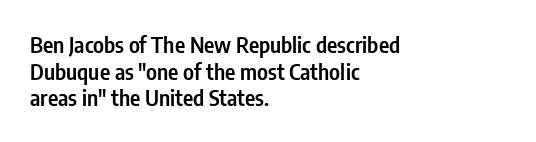
{"italic": "no", "bold": "semi", "underline": "no", "align": "left", "line_spacing_ratio": 1.21, "letter_spacing": "normal", "letter_spacing_em": 0.0, "glyph_px": 22}
